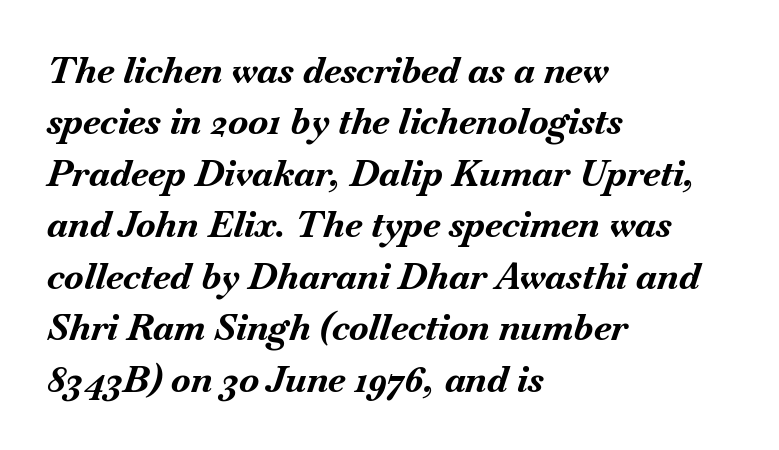
The image shows 36 px bold type, italic (leaning right); set left-aligned, normal line spacing (1.43x), normal letter spacing, not underlined; medium stroke contrast and a small x-height.
